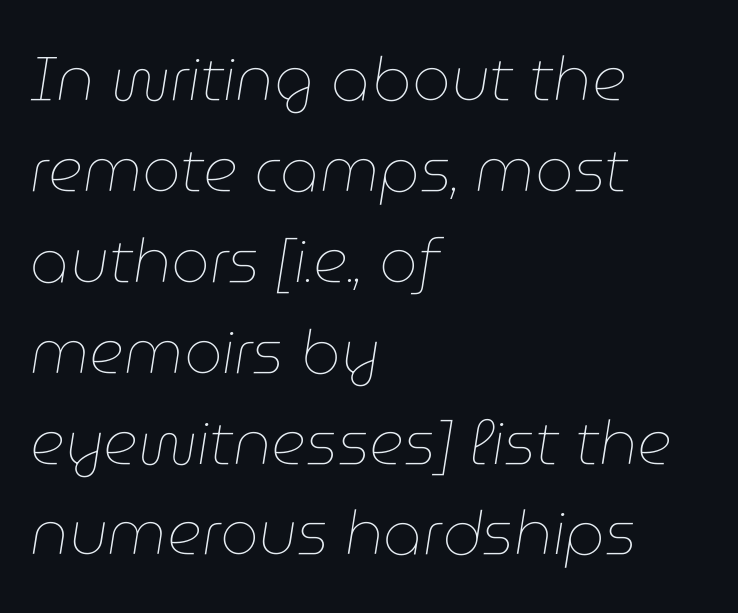
{"italic": "yes", "lean": "right", "slant_degrees": 9, "bold": "no", "weight": "thin", "width": "normal", "stroke_contrast": "low", "x_height": "medium", "monospaced": "no", "underline": "no", "align": "left", "line_spacing": "normal", "line_spacing_ratio": 1.49, "letter_spacing": "normal", "letter_spacing_em": 0.0, "glyph_px": 61}
